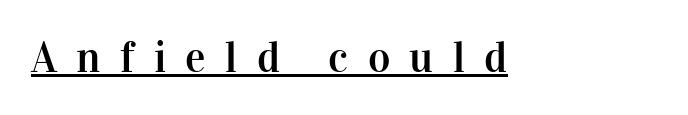
The image shows 43 px serif type, upright; set unusually wide letter spacing (+0.45 em), underlined; high stroke contrast and a medium x-height.
